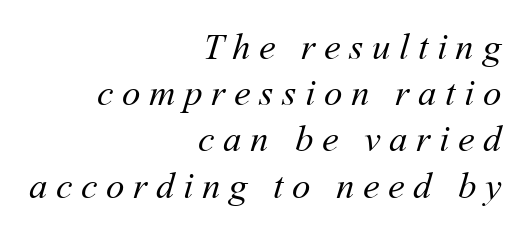
Q: Is the text bold? A: No.
Q: Is the text underlined? A: No.
Q: How is the paragraph aligned? A: Right-aligned.
Q: Is the spacing between letters normal or unusually wide? A: Unusually wide.
Q: Is the spacing between lines tight, normal or loose? A: Normal.
Q: Width (condensed, normal, or wide)? A: Normal.
Q: Stroke contrast? A: Medium.
Q: x-height? A: Medium.
Q: Monospaced? A: No.
